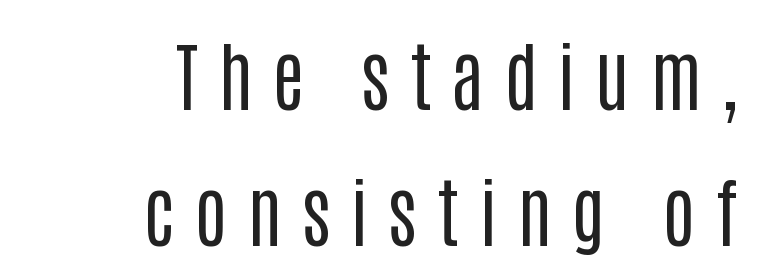
The image shows 76 px regular-weight, condensed sans-serif type, upright; set right-aligned, line spacing 1.79x, unusually wide letter spacing (+0.26 em), not underlined; low stroke contrast and a large x-height.
